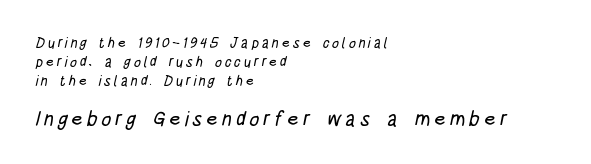
The face used here appears at its bigger size in the lower chunk. These lines stack with their left ends in a neat column. The space between consecutive lines is moderate. Type without underlining.
